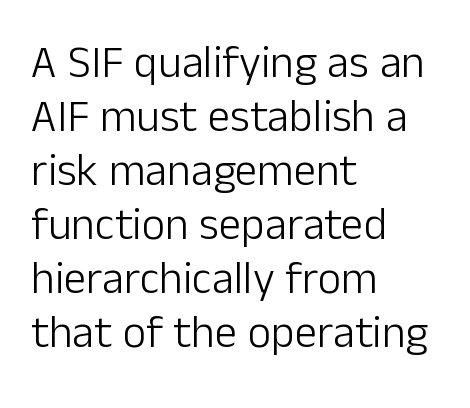
Q: Is the text bold? A: No.
Q: Is the text italic (slanted)? A: No, it is upright.
Q: Is the typeface a serif or a sans-serif typeface? A: Sans-serif.
Q: Is the text underlined? A: No.
Q: How is the paragraph aligned? A: Left-aligned.
Q: Is the spacing between letters normal or unusually wide? A: Normal.
Q: Width (condensed, normal, or wide)? A: Normal.
Q: Stroke contrast? A: Low.
Q: x-height? A: Medium.
Q: Monospaced? A: No.
